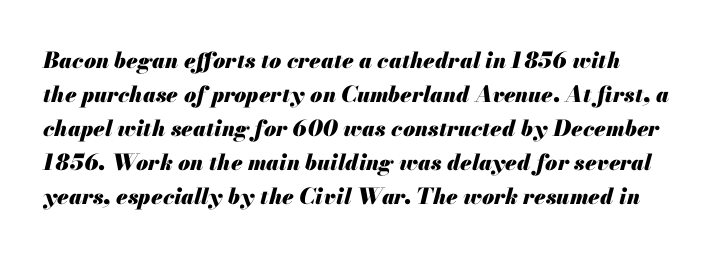
The image shows 22 px bold type, italic (leaning right); set normal line spacing (1.55x), normal letter spacing, not underlined.
